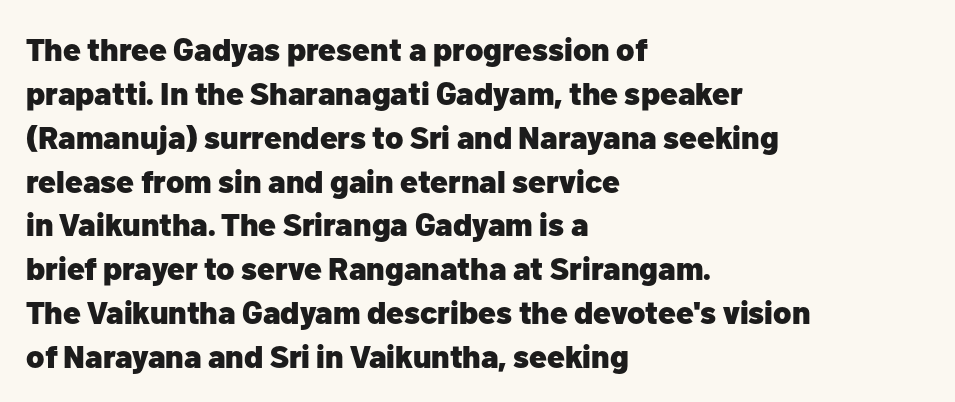
Q: Is the text bold? A: Yes.
Q: Is the text italic (slanted)? A: No, it is upright.
Q: Is the typeface a serif or a sans-serif typeface? A: Sans-serif.
Q: Is the text underlined? A: No.
Q: How is the paragraph aligned? A: Left-aligned.
Q: Is the spacing between letters normal or unusually wide? A: Normal.
Q: Is the spacing between lines tight, normal or loose? A: Normal.
Q: Width (condensed, normal, or wide)? A: Normal.
Q: Stroke contrast? A: Low.
Q: x-height? A: Medium.
Q: Monospaced? A: No.
